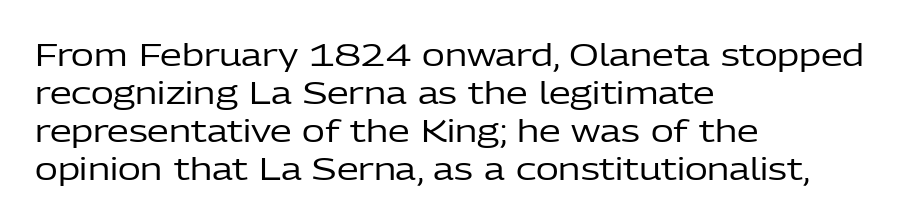
The specimen reads as upright at a glance. Plain, unruled lines of type. The rendering keeps characters at their native spacing. Stem width sits at or under what a default text font uses.
